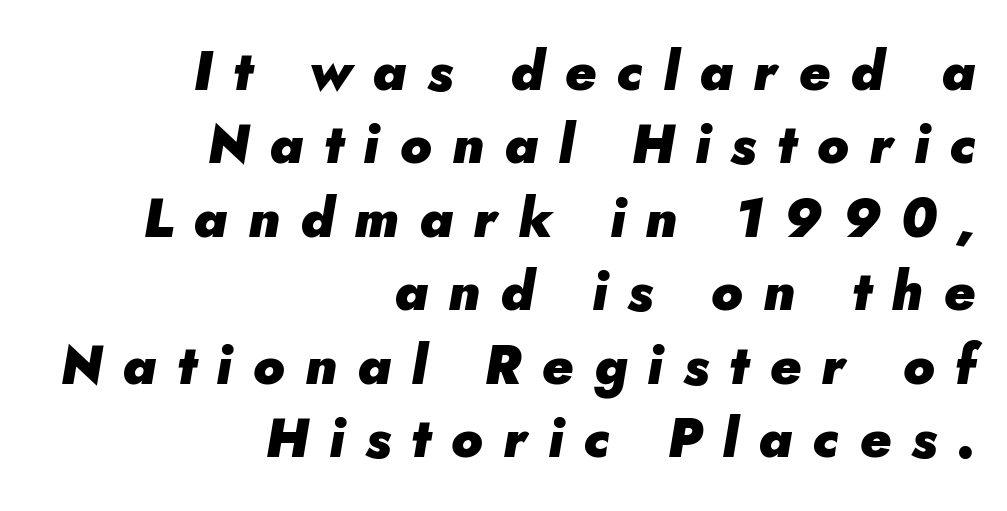
The image shows 54 px heavy type, italic (leaning right); set right-aligned, normal line spacing (1.36x), unusually wide letter spacing (+0.38 em), not underlined; low stroke contrast and a small x-height.
